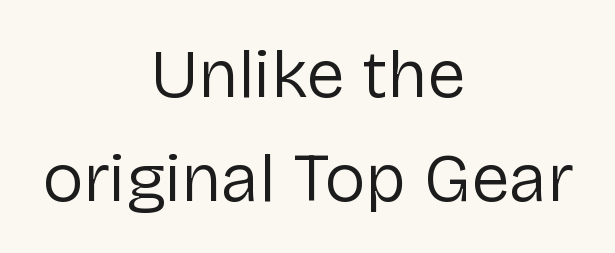
Q: Is the text bold? A: No.
Q: Is the text italic (slanted)? A: No, it is upright.
Q: Is the typeface a serif or a sans-serif typeface? A: Sans-serif.
Q: Is the text underlined? A: No.
Q: How is the paragraph aligned? A: Centered.
Q: Is the spacing between letters normal or unusually wide? A: Normal.
Q: Is the spacing between lines tight, normal or loose? A: Normal.
Q: Width (condensed, normal, or wide)? A: Normal.
Q: Stroke contrast? A: Low.
Q: x-height? A: Medium.
Q: Monospaced? A: No.
